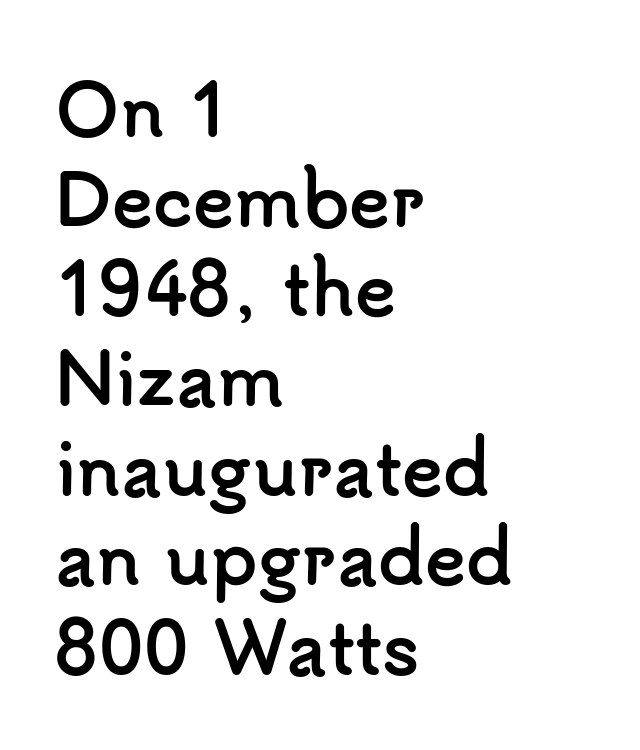
Classification — sans serif. Check under the words: just untouched page. The leading is moderate, giving the passage an even texture. Strong, thick strokes mark this as bold type. Designer's note — italics off, roman on.
